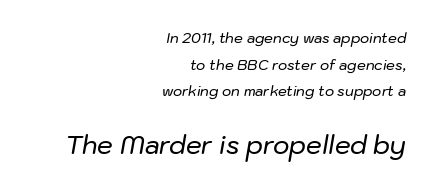
Posture: slanted. Horizontal alignment here is rightward, an uncommon choice for prose. Students, note that the glyphs here touch the page at normal intervals. In terms of leading, this rendering errs on the spacious side. Is the lower block the larger one? Yes — the lower block carries the bigger type. Any mark beneath the type? The region is blank.
